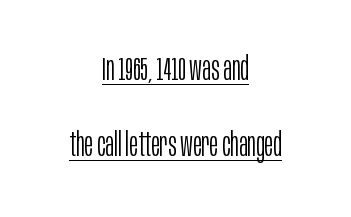
Neither beginnings nor endings align; midpoints do. Horizontal bands of white between lines are thick stripes. Font category for this specimen: sans-serif. Proportional: the letters do not fall into vertical columns.
